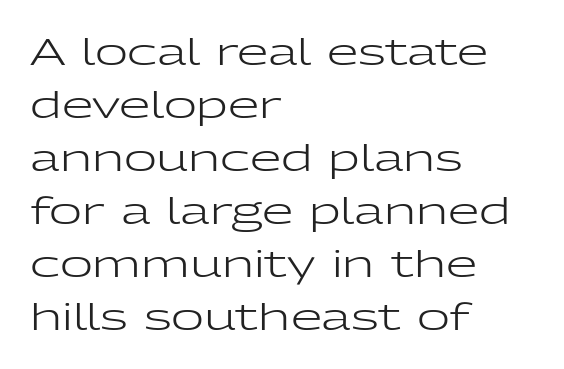
The image shows 36 px regular-weight, wide sans-serif type, upright; set left-aligned, normal line spacing (1.47x), normal letter spacing, not underlined; low stroke contrast and a medium x-height.
